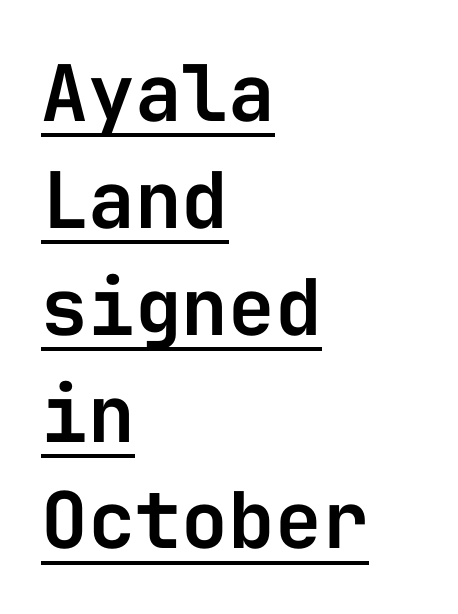
Q: Is the text italic (slanted)? A: No, it is upright.
Q: Is the typeface a serif or a sans-serif typeface? A: Sans-serif.
Q: Is the text underlined? A: Yes.
Q: How is the paragraph aligned? A: Left-aligned.
Q: Is the spacing between letters normal or unusually wide? A: Normal.
Q: Is the spacing between lines tight, normal or loose? A: Normal.
Q: Width (condensed, normal, or wide)? A: Normal.
Q: Stroke contrast? A: Low.
Q: x-height? A: Medium.
Q: Monospaced? A: Yes.
